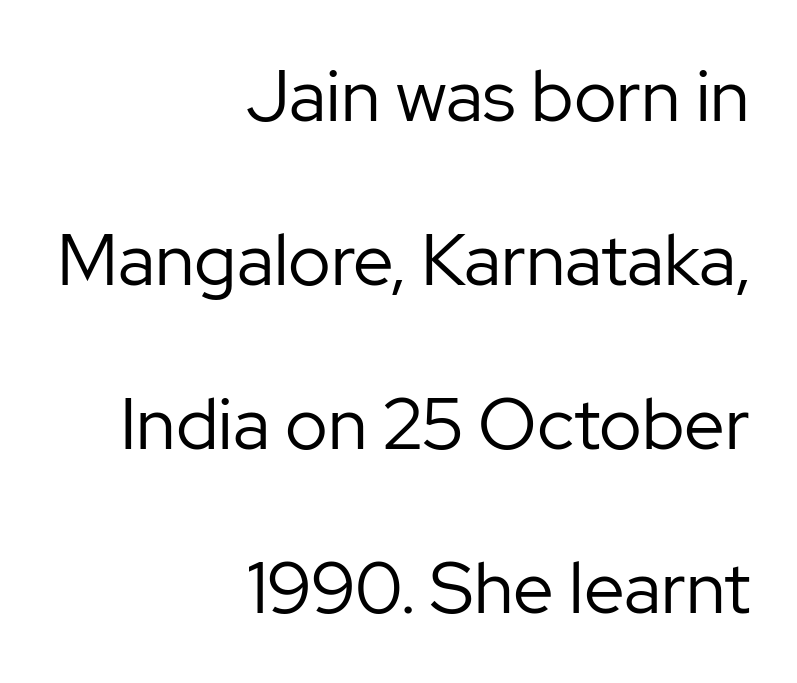
{"serif": "no", "italic": "no", "bold": "no", "weight": "regular", "width": "normal", "stroke_contrast": "low", "x_height": "medium", "monospaced": "no", "underline": "no", "align": "right", "line_spacing": "loose", "line_spacing_ratio": 2.28, "letter_spacing": "normal", "letter_spacing_em": 0.0, "glyph_px": 72}
